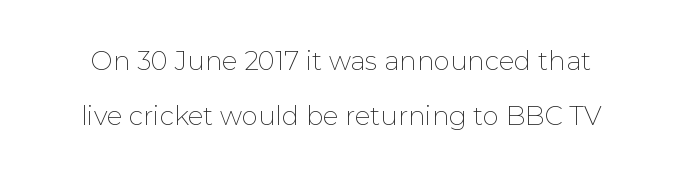
{"italic": "no", "bold": "no", "underline": "no", "line_spacing": "loose", "line_spacing_ratio": 2.13, "letter_spacing": "normal", "letter_spacing_em": 0.0, "glyph_px": 26}
